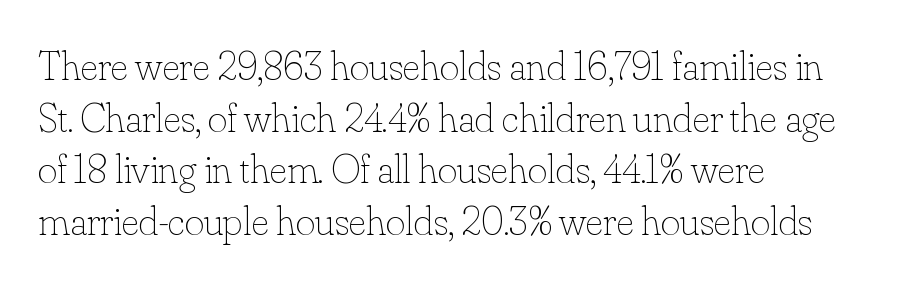
The image shows 42 px thin type, upright; set left-aligned, line spacing 1.23x, normal letter spacing, not underlined; low stroke contrast and a small x-height.
